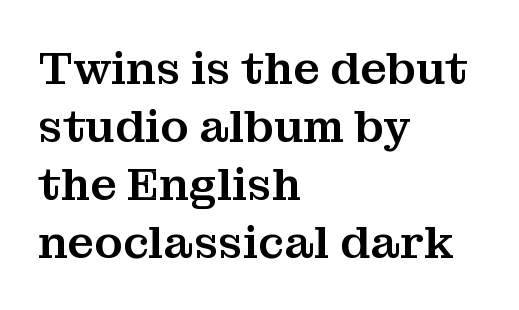
The image shows 46 px serif type, upright; set left-aligned, normal line spacing (1.26x), normal letter spacing, not underlined; medium stroke contrast and a medium x-height.
